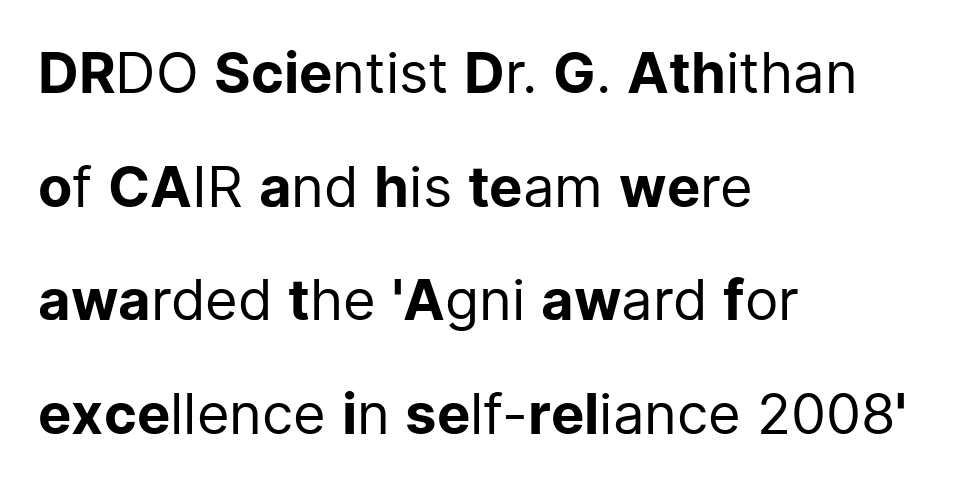
{"serif": "no", "italic": "no", "bold": "no", "weight": "regular", "width": "normal", "stroke_contrast": "low", "x_height": "medium", "monospaced": "no", "underline": "no", "align": "left", "line_spacing": "loose", "line_spacing_ratio": 2.03, "letter_spacing": "normal", "letter_spacing_em": 0.0, "glyph_px": 56}
